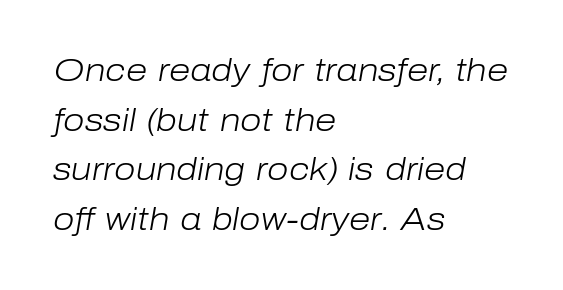
Q: Is the text bold? A: No.
Q: Is the text italic (slanted)? A: Yes, it leans right by about 10 degrees.
Q: Is the text underlined? A: No.
Q: How is the paragraph aligned? A: Left-aligned.
Q: Is the spacing between letters normal or unusually wide? A: Normal.
Q: Is the spacing between lines tight, normal or loose? A: Normal.
Q: Width (condensed, normal, or wide)? A: Normal.
Q: Stroke contrast? A: Low.
Q: x-height? A: Medium.
Q: Monospaced? A: No.
